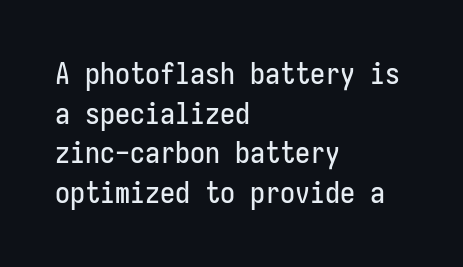
The image shows 30 px condensed sans-serif type, upright, monospaced; set left-aligned, normal line spacing (1.32x), normal letter spacing, not underlined; low stroke contrast and a medium x-height.
